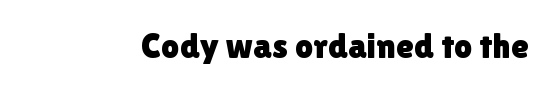
{"serif": "no", "italic": "no", "width": "normal", "stroke_contrast": "low", "x_height": "medium", "monospaced": "no", "underline": "no", "letter_spacing": "normal", "letter_spacing_em": 0.0, "glyph_px": 36}
